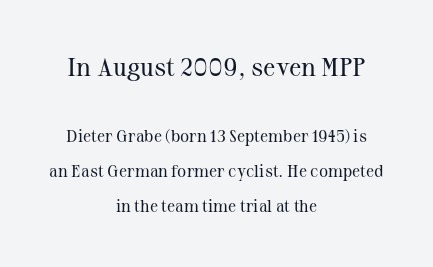
The axis of the letterforms is exactly vertical. Larger block? The one above; the one below is distinctly smaller. The area under the type is left untouched. This sample is center-justified, so both line endings float freely. Rows of type keep a wide berth in the vertical direction.
